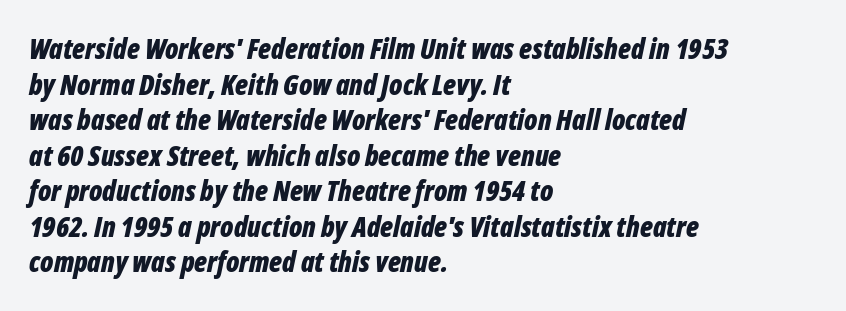
Line beginnings align vertically; line endings do not. Any mark beneath the type? The region is blank. Notice how thick the strokes are: this is what a full bold looks like. Honestly, the row spacing looks completely unremarkable. Style check: oblique. Character widths vary here, with narrow letters taking less room than wide ones.
